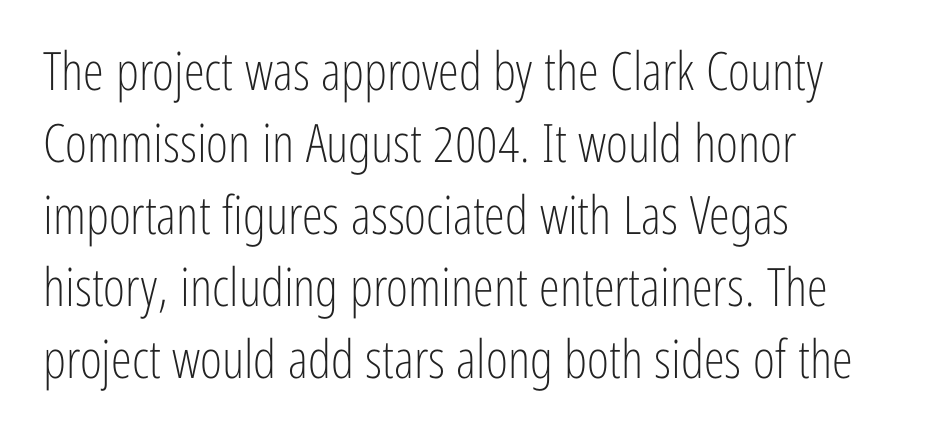
Q: Is the text bold? A: No.
Q: Is the text italic (slanted)? A: No, it is upright.
Q: Is the typeface a serif or a sans-serif typeface? A: Sans-serif.
Q: Is the text underlined? A: No.
Q: How is the paragraph aligned? A: Left-aligned.
Q: Is the spacing between letters normal or unusually wide? A: Normal.
Q: Is the spacing between lines tight, normal or loose? A: Normal.
Q: Width (condensed, normal, or wide)? A: Condensed.
Q: Stroke contrast? A: Low.
Q: x-height? A: Medium.
Q: Monospaced? A: No.
